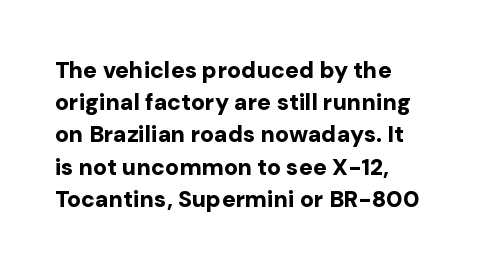
Any mark beneath the type? The region is blank. Italic? Not at all — the glyphs are vertical. The rendering uses a bold face; every stroke is thick and dark. The vertical gap from one line to the next is medium.
